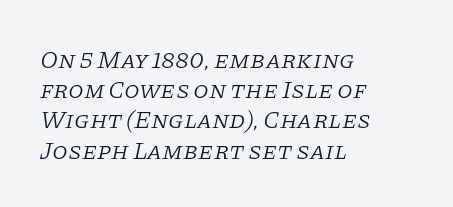
The image shows 25 px text type, italic (leaning right); set left-aligned, line spacing 1.21x, normal letter spacing, not underlined.
